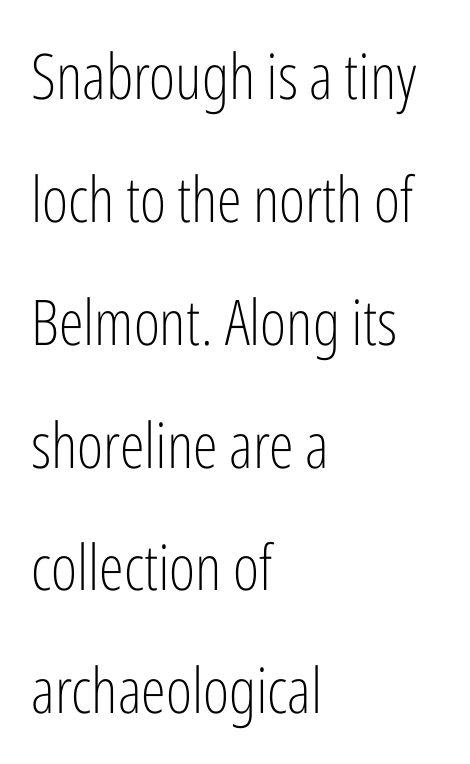
{"serif": "no", "italic": "no", "bold": "no", "weight": "light", "width": "condensed", "stroke_contrast": "low", "x_height": "medium", "monospaced": "no", "underline": "no", "align": "left", "line_spacing": "loose", "line_spacing_ratio": 1.95, "letter_spacing": "normal", "letter_spacing_em": 0.0, "glyph_px": 63}
